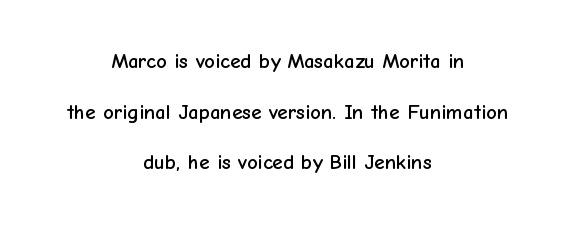
Q: Is the text italic (slanted)? A: No, it is upright.
Q: Is the text underlined? A: No.
Q: How is the paragraph aligned? A: Centered.
Q: Is the spacing between letters normal or unusually wide? A: Normal.
Q: Is the spacing between lines tight, normal or loose? A: Loose.
